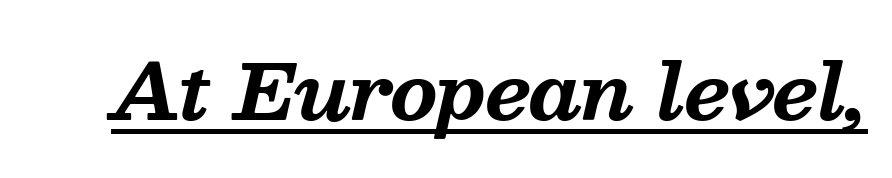
Q: Is the text bold? A: Yes.
Q: Is the text italic (slanted)? A: Yes, it leans right by about 13 degrees.
Q: Is the typeface a serif or a sans-serif typeface? A: Serif.
Q: Is the text underlined? A: Yes.
Q: Is the spacing between letters normal or unusually wide? A: Normal.
Q: Width (condensed, normal, or wide)? A: Normal.
Q: Stroke contrast? A: Medium.
Q: x-height? A: Medium.
Q: Monospaced? A: No.
